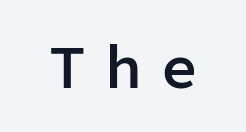
Short note: letters widely spaced. Ascenders rise straight up at ninety degrees. Each letter, wide or thin by design, is forced into the same width here. Summary of weight: moderately heavy, a semibold. The string is rendered with underlining switched off. No feet cap the strokes, marking this as sans-serif type.
